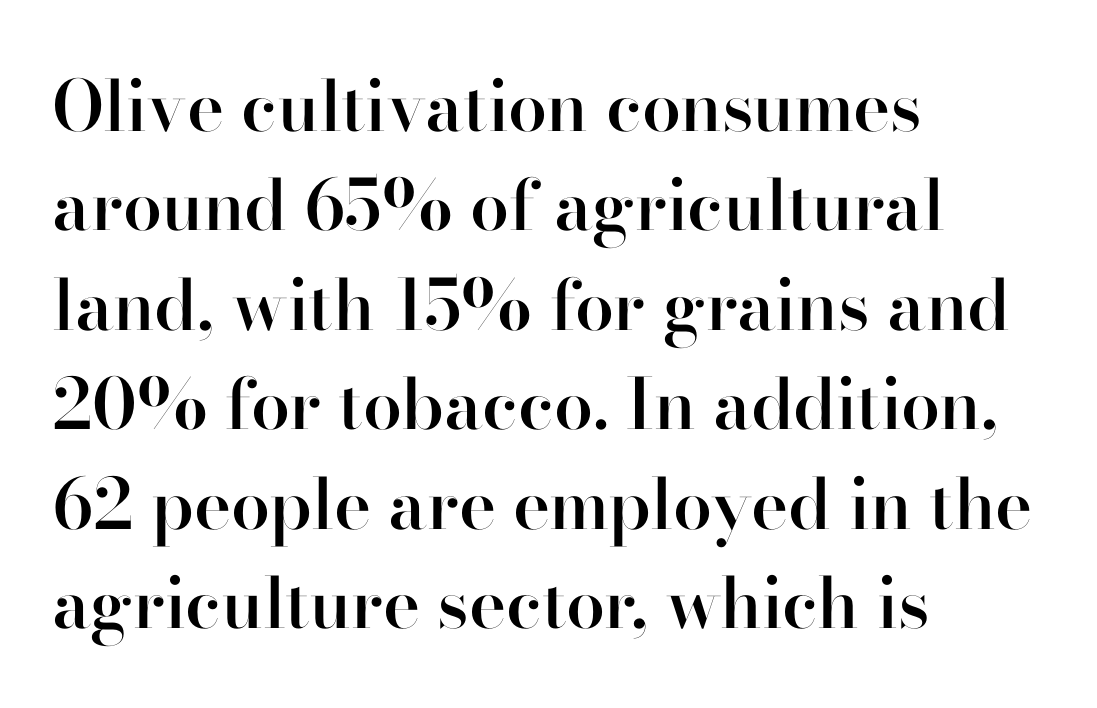
Look at the bottom of the vertical strokes: they flare into serifs here. Line spacing here is normal. If you drew a ruler down the left edge, every line would touch it. The space directly below the letters is spotless. A typesetter would call this zero additional tracking.
